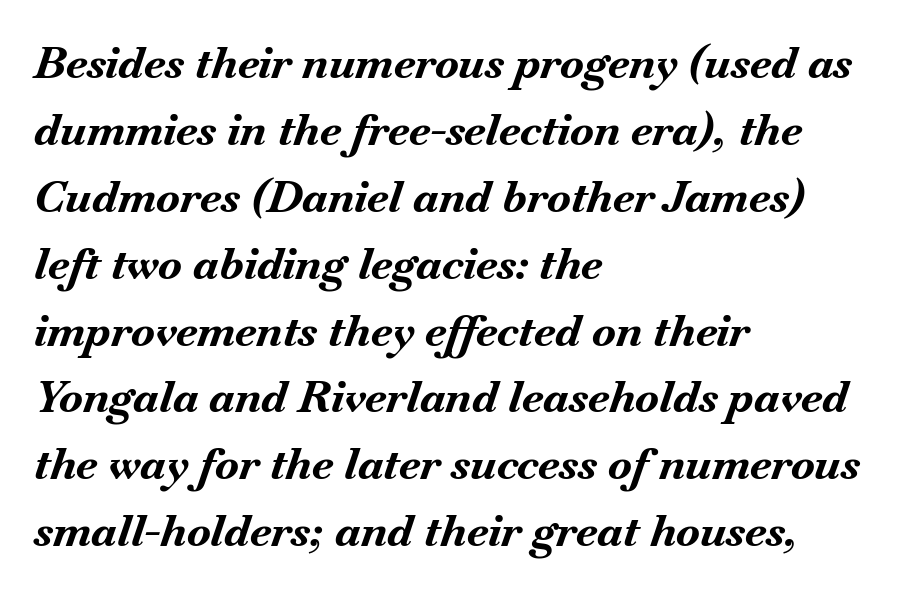
{"italic": "yes", "lean": "right", "slant_degrees": 18, "bold": "yes", "weight": "bold", "width": "normal", "stroke_contrast": "medium", "x_height": "small", "monospaced": "no", "underline": "no", "align": "left", "line_spacing": "normal", "line_spacing_ratio": 1.52, "letter_spacing": "normal", "letter_spacing_em": 0.0, "glyph_px": 44}
